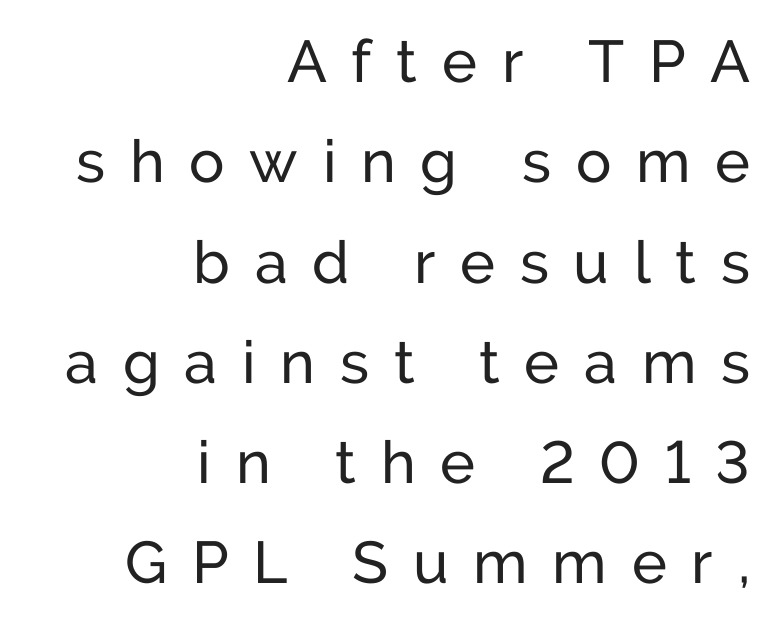
Do the characters align in a grid? No, the font is proportional. Line spacing here is normal. Glance below the letters and you will spot only blank space. The font family rendered here belongs to the sans-serif group. The rag falls on the left side of this text block.
